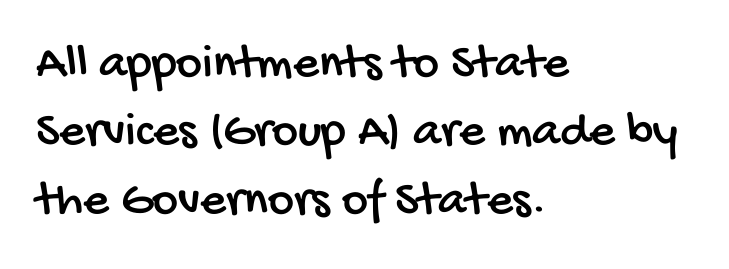
Think of a printed novel: that variable character pitch is what you see here. The compositor pushed each line to the left boundary. Vertically, the passage feels balanced, rows spaced as you'd expect. Only glyphs here, with clear space below each row.
